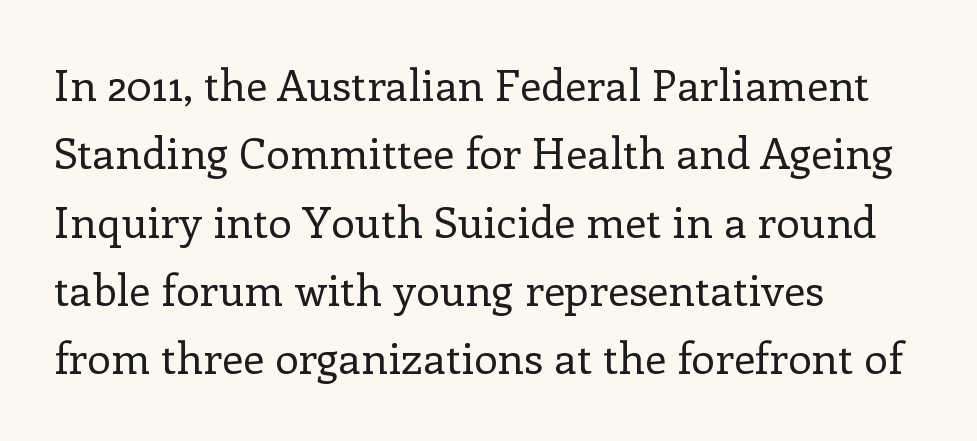
The image shows 43 px regular-weight serif type, upright; set left-aligned, normal line spacing (1.59x), normal letter spacing, not underlined; low stroke contrast and a medium x-height.
